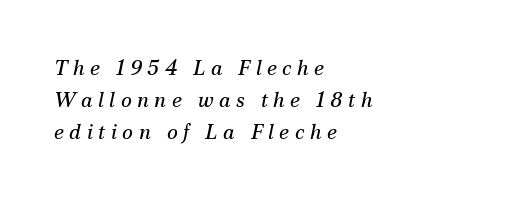
{"italic": "yes", "lean": "right", "slant_degrees": 12, "bold": "no", "underline": "no", "align": "left", "line_spacing": "normal", "line_spacing_ratio": 1.52, "letter_spacing": "wide", "letter_spacing_em": 0.26, "glyph_px": 21}
